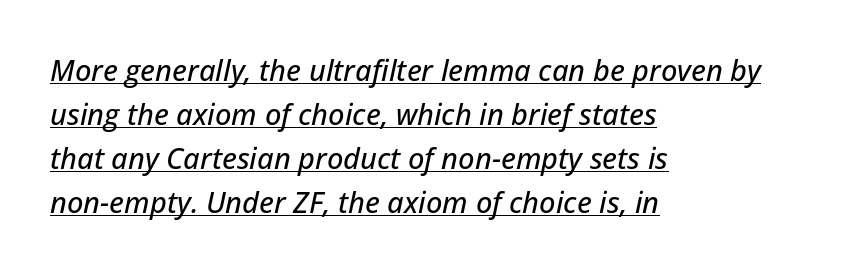
Notice how descenders clear the ascenders below comfortably — that's standard leading. Compared with ordinary roman type, these characters are visibly tilted. The passage shown is typed in a proportional face where columns would drift. Spacing between characters is what you'd get straight out of the box.
